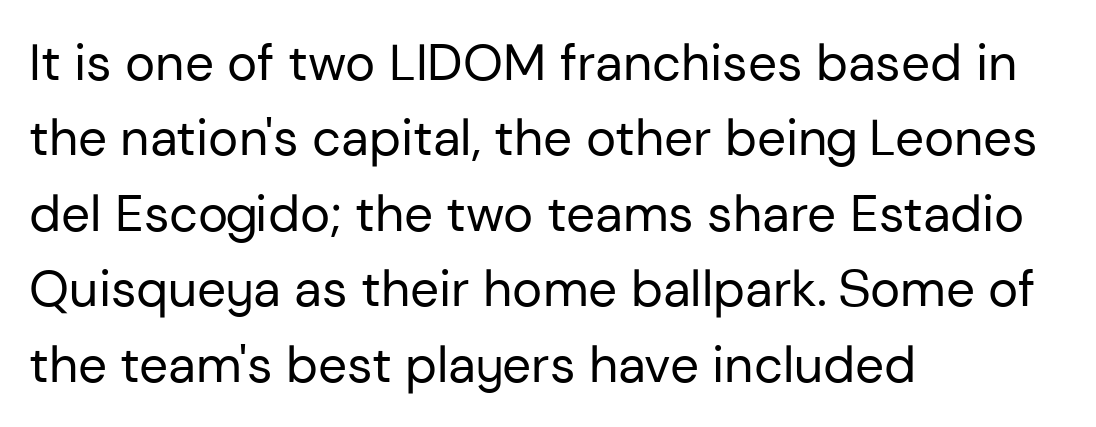
{"serif": "no", "italic": "no", "bold": "no", "weight": "regular", "width": "normal", "stroke_contrast": "low", "x_height": "medium", "monospaced": "no", "underline": "no", "align": "left", "line_spacing": "normal", "line_spacing_ratio": 1.48, "letter_spacing": "normal", "letter_spacing_em": 0.0, "glyph_px": 51}
